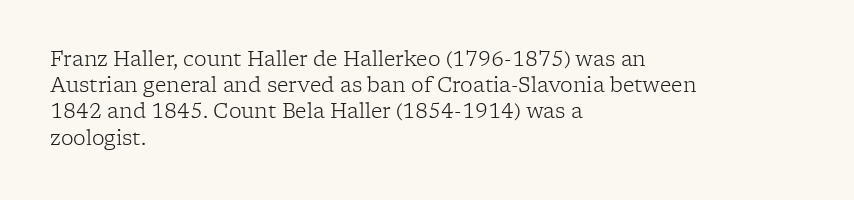
No chunkiness to these letters — they're not bold. Alignment: flush left. Do the letters lean? They stand straight. Horizontal bands of white between lines are of average thickness. Has an underline been added? It has not. Is the letter spacing exaggerated? No — it looks like the ordinary default.
